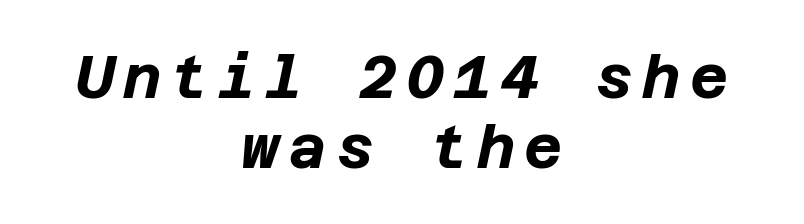
{"italic": "yes", "lean": "right", "slant_degrees": 12, "bold": "yes", "weight": "bold", "width": "normal", "stroke_contrast": "low", "x_height": "large", "underline": "no", "align": "center", "line_spacing_ratio": 1.18, "glyph_px": 59}
